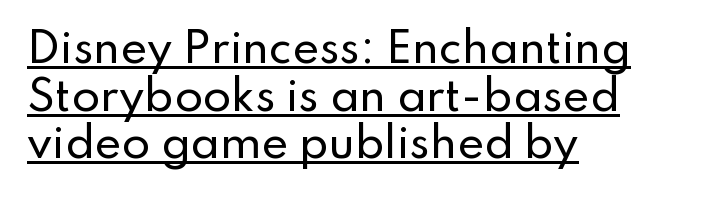
{"serif": "no", "italic": "no", "width": "normal", "stroke_contrast": "low", "x_height": "small", "monospaced": "no", "underline": "yes", "align": "left", "line_spacing_ratio": 1.16, "letter_spacing": "normal", "letter_spacing_em": 0.0, "glyph_px": 41}
